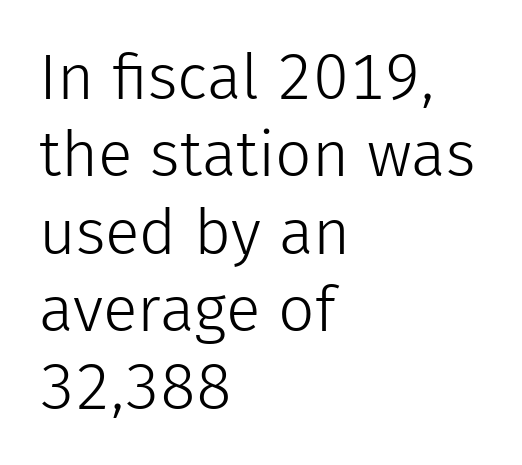
{"serif": "no", "italic": "no", "bold": "no", "weight": "light", "width": "normal", "stroke_contrast": "low", "x_height": "medium", "monospaced": "no", "underline": "no", "align": "left", "line_spacing_ratio": 1.21, "letter_spacing": "normal", "letter_spacing_em": 0.0, "glyph_px": 64}
